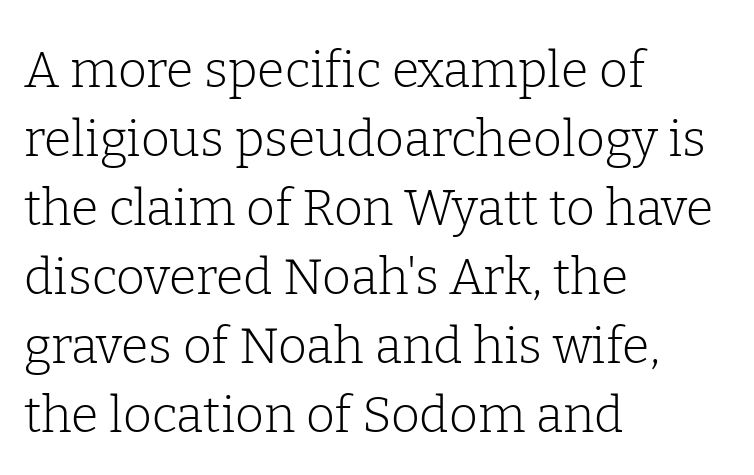
Q: Is the text bold? A: No.
Q: Is the text italic (slanted)? A: No, it is upright.
Q: Is the typeface a serif or a sans-serif typeface? A: Serif.
Q: Is the text underlined? A: No.
Q: How is the paragraph aligned? A: Left-aligned.
Q: Is the spacing between letters normal or unusually wide? A: Normal.
Q: Is the spacing between lines tight, normal or loose? A: Normal.
Q: Width (condensed, normal, or wide)? A: Normal.
Q: Stroke contrast? A: Low.
Q: x-height? A: Medium.
Q: Monospaced? A: No.
